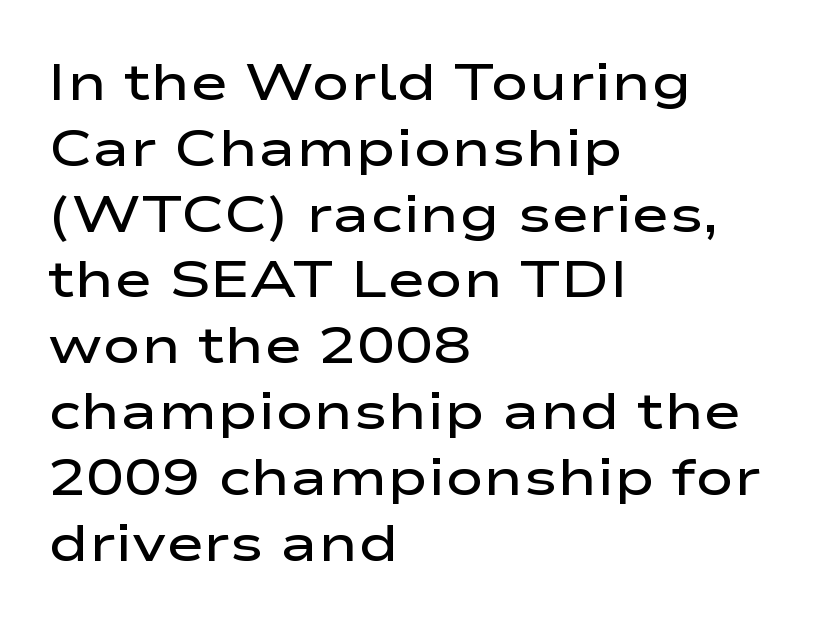
The gaps between neighbouring characters are ordinary and unremarkable. In terms of leading, this rendering sits right in the middle. Think of a printed novel: that variable character pitch is what you see here. The designer went with a sans here, leaving each stem footless. Summary of weight: moderately heavy, a semibold.
